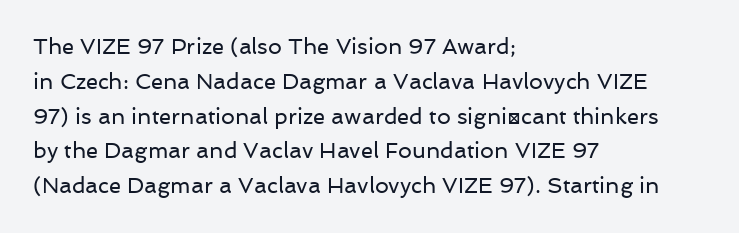
All the whitespace from short lines collects on the right. No extra tracking has been applied to these lines. Characters remain perfectly vertical along every line. The space beneath each line is pristine and unruled. Vertical stems look standard width or narrower in stroke.
